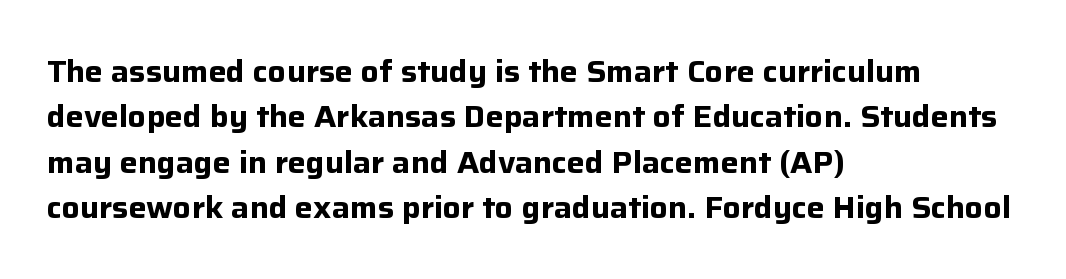
{"serif": "no", "italic": "no", "bold": "yes", "weight": "bold", "width": "normal", "stroke_contrast": "low", "x_height": "medium", "monospaced": "no", "underline": "no", "align": "left", "line_spacing": "normal", "line_spacing_ratio": 1.51, "letter_spacing": "normal", "letter_spacing_em": 0.0, "glyph_px": 30}
